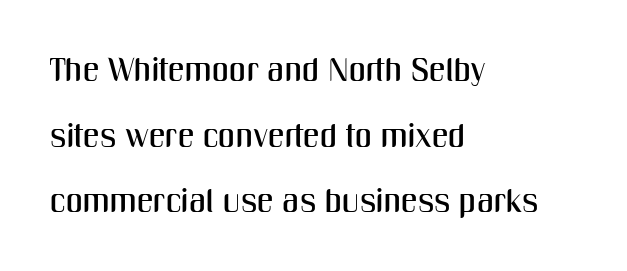
The image shows 33 px condensed sans-serif type, upright; set left-aligned, loose line spacing (1.99x), normal letter spacing, not underlined; medium stroke contrast and a medium x-height.
